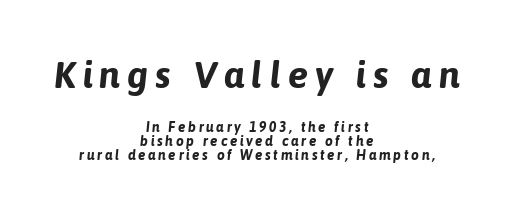
The letters advance in unequal steps, a hallmark of proportional type. The words here are not underlined. These lines stack symmetrically, like a column narrowing and widening about its center. Block one is the big one; block two sits smaller underneath.
